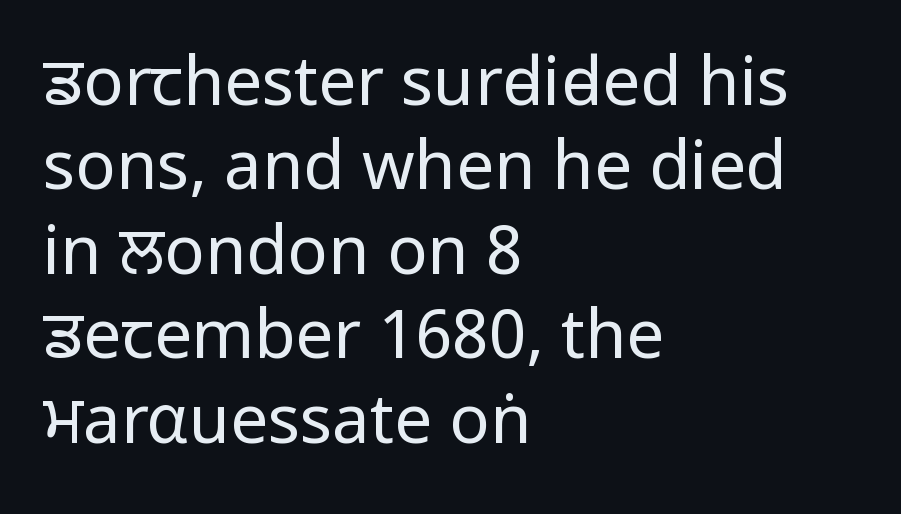
Italic: no, the glyphs are upright roman. Short and long lines alike share a common starting point at left. The typeface chosen for these lines omits serifs. One glance says typical: line gaps are just what's usual. On a weight scale, this lands at 450 or below. Words appear dense and cohesive because spacing is normal.
